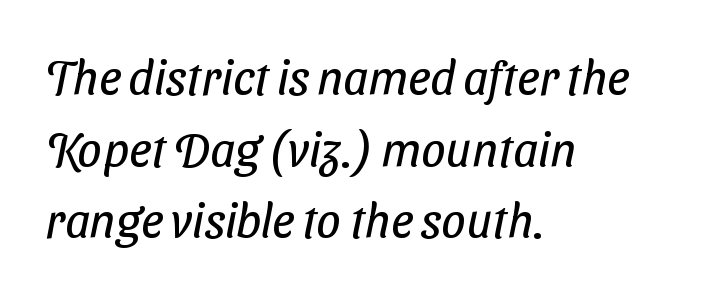
Q: Is the text bold? A: No.
Q: Is the typeface a serif or a sans-serif typeface? A: Sans-serif.
Q: Is the text underlined? A: No.
Q: How is the paragraph aligned? A: Left-aligned.
Q: Is the spacing between letters normal or unusually wide? A: Normal.
Q: Is the spacing between lines tight, normal or loose? A: Normal.
Q: Width (condensed, normal, or wide)? A: Condensed.
Q: Stroke contrast? A: Low.
Q: x-height? A: Medium.
Q: Monospaced? A: No.
